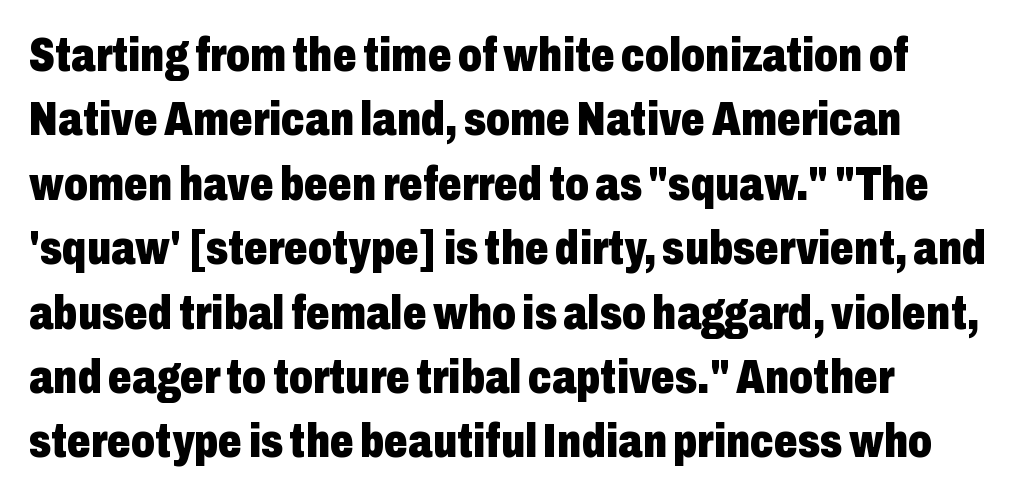
{"serif": "no", "italic": "no", "bold": "yes", "weight": "heavy", "width": "condensed", "stroke_contrast": "low", "x_height": "medium", "monospaced": "no", "underline": "no", "align": "left", "line_spacing": "normal", "line_spacing_ratio": 1.37, "letter_spacing": "normal", "letter_spacing_em": 0.0, "glyph_px": 47}
